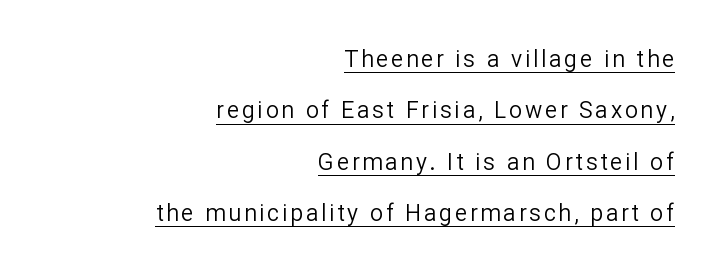
The image shows 23 px text type, upright; set right-aligned, loose line spacing (2.23x), underlined.
